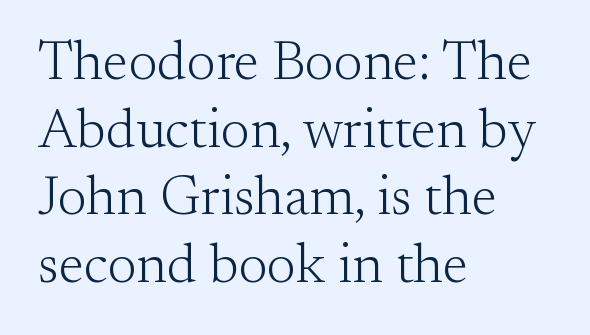
{"serif": "yes", "italic": "no", "bold": "no", "weight": "light", "width": "normal", "stroke_contrast": "medium", "x_height": "small", "monospaced": "no", "underline": "no", "align": "left", "line_spacing_ratio": 1.23, "letter_spacing": "normal", "letter_spacing_em": 0.0, "glyph_px": 55}
